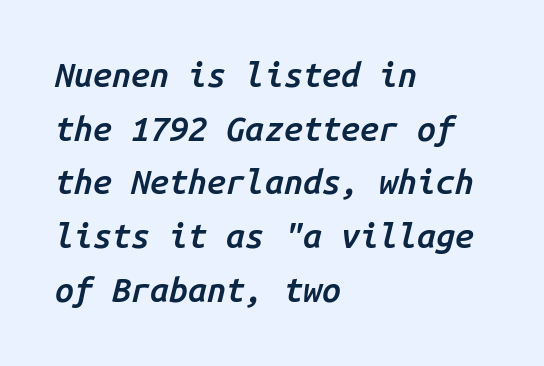
{"italic": "yes", "lean": "right", "slant_degrees": 14, "bold": "semi", "weight": "semibold", "width": "normal", "stroke_contrast": "low", "x_height": "medium", "monospaced": "yes", "underline": "no", "align": "left", "line_spacing": "normal", "line_spacing_ratio": 1.58, "letter_spacing": "normal", "letter_spacing_em": 0.0, "glyph_px": 34}
